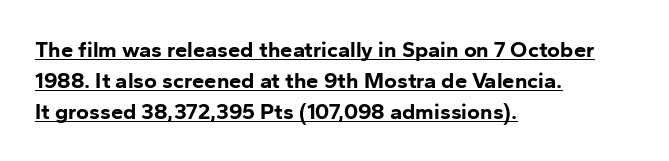
Q: Is the text bold? A: Yes.
Q: Is the text italic (slanted)? A: No, it is upright.
Q: Is the text underlined? A: Yes.
Q: How is the paragraph aligned? A: Left-aligned.
Q: Is the spacing between letters normal or unusually wide? A: Normal.
Q: Is the spacing between lines tight, normal or loose? A: Normal.
